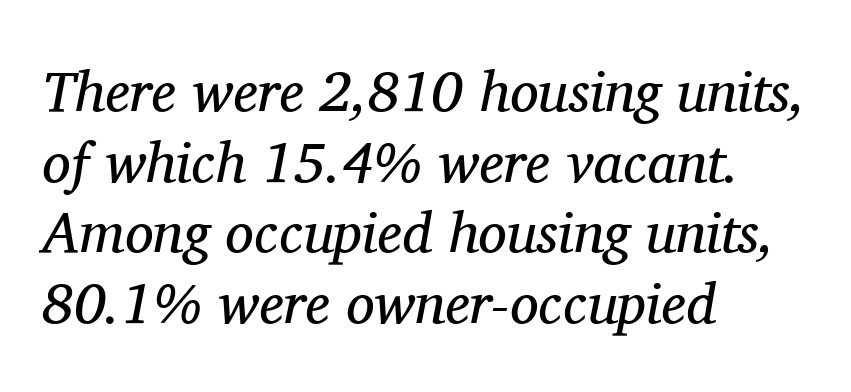
{"serif": "yes", "italic": "yes", "lean": "right", "slant_degrees": 11, "bold": "no", "weight": "regular", "width": "normal", "stroke_contrast": "medium", "x_height": "medium", "monospaced": "no", "underline": "no", "align": "left", "line_spacing_ratio": 1.24, "letter_spacing": "normal", "letter_spacing_em": 0.0, "glyph_px": 57}
